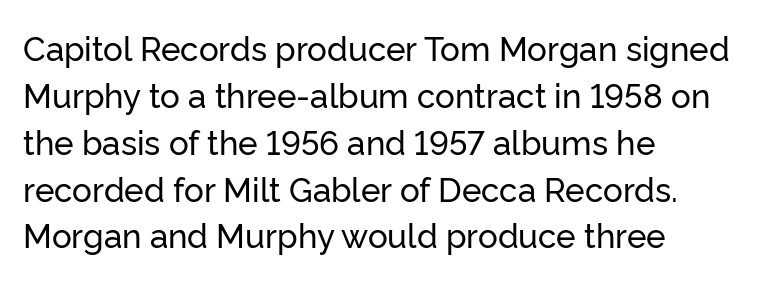
{"serif": "no", "italic": "no", "width": "normal", "stroke_contrast": "low", "x_height": "medium", "monospaced": "no", "underline": "no", "align": "left", "line_spacing": "normal", "line_spacing_ratio": 1.42, "letter_spacing": "normal", "letter_spacing_em": 0.0, "glyph_px": 33}
